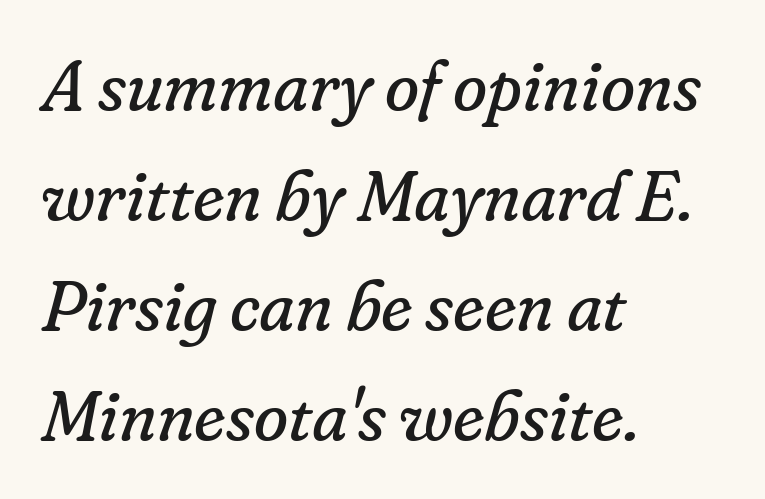
A typesetter would call this leading conventional body-copy spacing. These lines stack with their left ends in a neat column. Plain, unruled lines of type. The rendering keeps characters at their native spacing. This is oblique type, the kind used for emphasis or titles.
